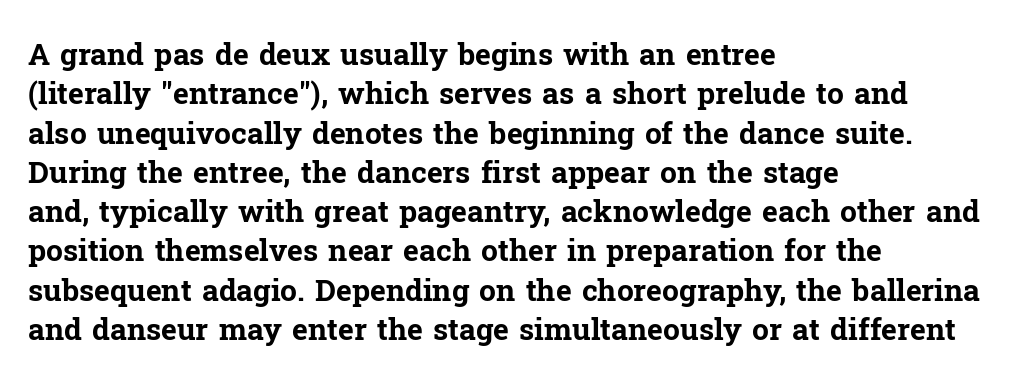
Q: Is the text bold? A: Yes.
Q: Is the text italic (slanted)? A: No, it is upright.
Q: Is the typeface a serif or a sans-serif typeface? A: Serif.
Q: Is the text underlined? A: No.
Q: How is the paragraph aligned? A: Left-aligned.
Q: Is the spacing between letters normal or unusually wide? A: Normal.
Q: Is the spacing between lines tight, normal or loose? A: Normal.
Q: Width (condensed, normal, or wide)? A: Normal.
Q: Stroke contrast? A: Low.
Q: x-height? A: Medium.
Q: Monospaced? A: No.
